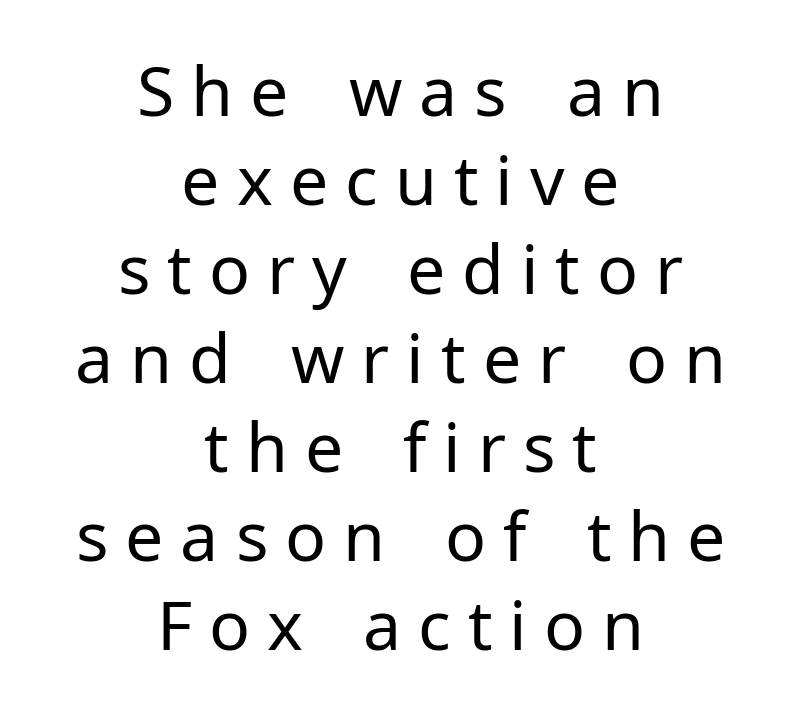
The image shows 68 px regular-weight sans-serif type, upright; set centered, normal line spacing (1.31x), unusually wide letter spacing (+0.25 em), not underlined; low stroke contrast and a medium x-height.
